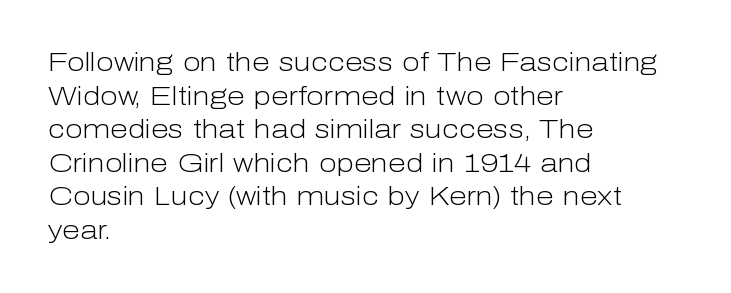
Q: Is the text bold? A: No.
Q: Is the text italic (slanted)? A: No, it is upright.
Q: Is the text underlined? A: No.
Q: How is the paragraph aligned? A: Left-aligned.
Q: Is the spacing between letters normal or unusually wide? A: Normal.
Q: Is the spacing between lines tight, normal or loose? A: Normal.
